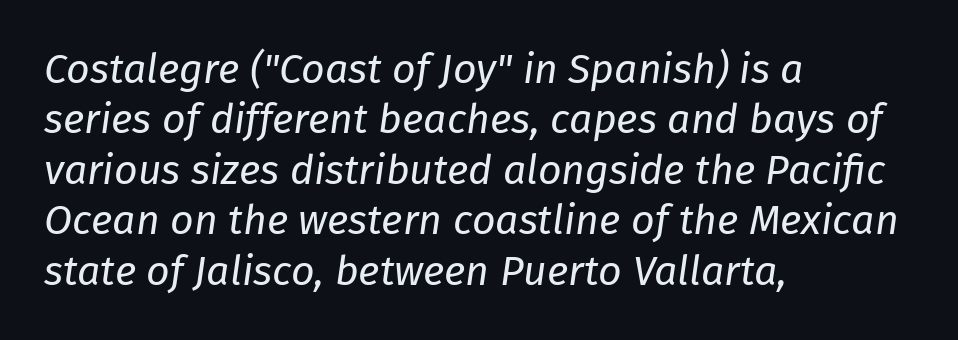
The image shows 41 px regular-weight type, italic (leaning right); set left-aligned, line spacing 1.23x, normal letter spacing, not underlined; low stroke contrast and a medium x-height.
